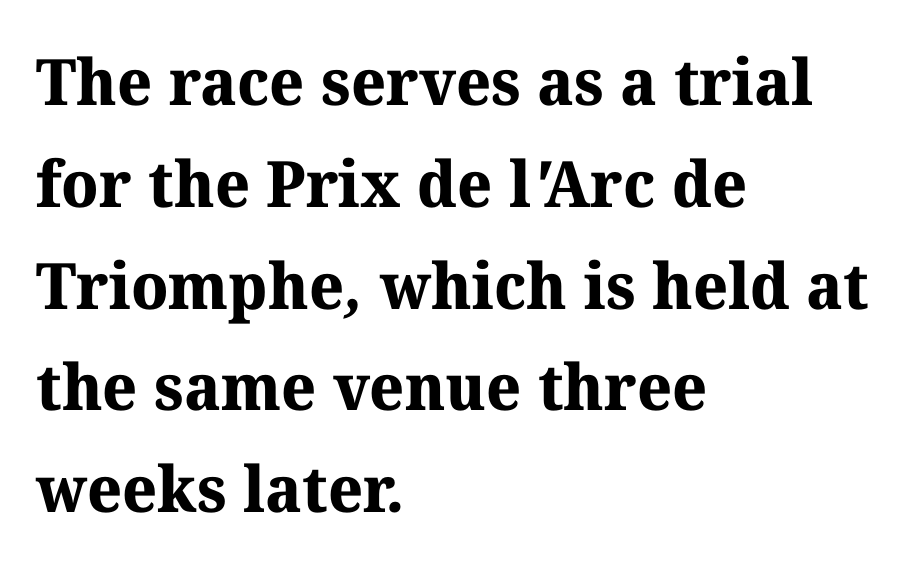
{"serif": "yes", "bold": "yes", "weight": "bold", "width": "normal", "stroke_contrast": "medium", "x_height": "medium", "monospaced": "no", "underline": "no", "align": "left", "line_spacing": "normal", "line_spacing_ratio": 1.59, "letter_spacing": "normal", "letter_spacing_em": 0.0, "glyph_px": 64}
